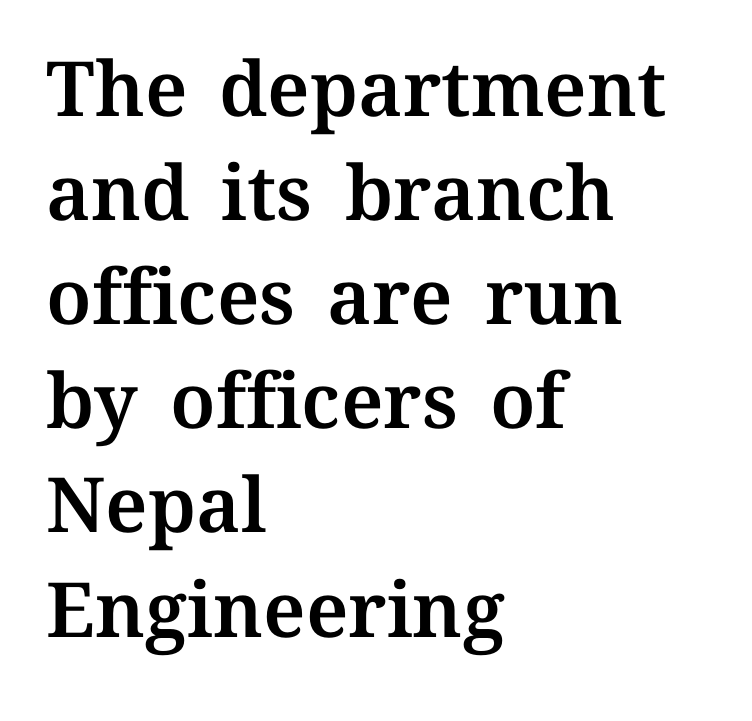
Does extra space separate the letters? No, they use regular spacing. This is the regular roman posture of the typeface. Varying glyph widths throughout — classic text-font behaviour. These lines stack with their left ends in a neat column. Notice how descenders clear the ascenders below comfortably — that's standard leading. Check under the words: just untouched page.
